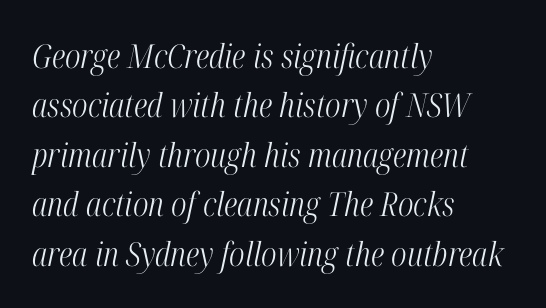
Is the type heavy? It reads as light-to-regular instead. Beneath every word, the page is bare. Serif or sans? Serif — the stroke terminals have little feet. Regarding leading, the lines here are spaced in the standard way. Each letter keeps its own natural width here, so spacing adapts to shape.
